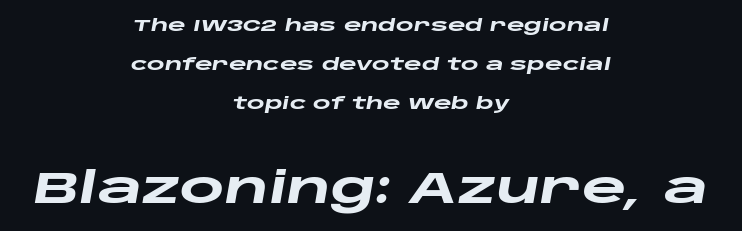
The image shows 43 px heavy, wide type, italic (leaning right); set centered, loose line spacing (2.28x), normal letter spacing, not underlined; the second (bottom) block is 2.53x larger; low stroke contrast and a large x-height.
